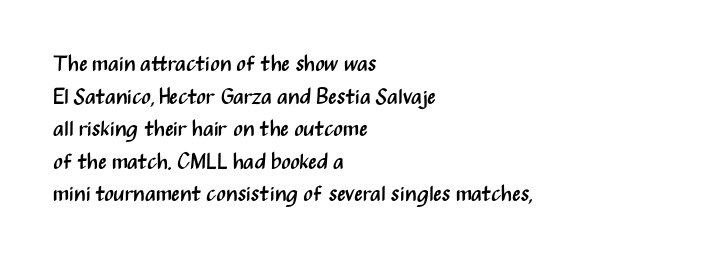
The image shows 22 px text type, upright; set left-aligned, normal line spacing (1.48x), normal letter spacing, not underlined.
